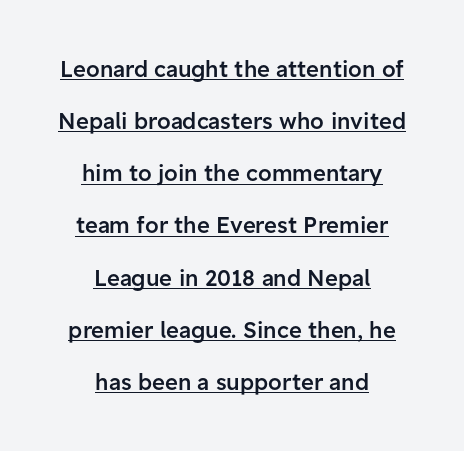
{"italic": "no", "bold": "semi", "underline": "yes", "align": "center", "line_spacing": "loose", "line_spacing_ratio": 2.37, "letter_spacing": "normal", "letter_spacing_em": 0.0, "glyph_px": 22}
